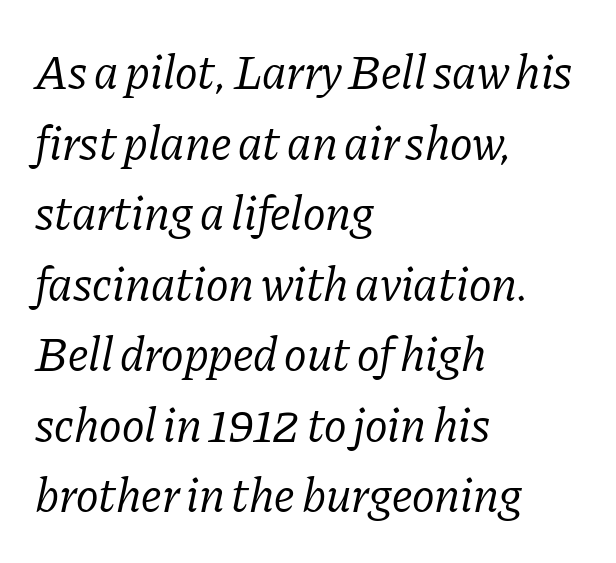
The tracking reads as untouched default to a designer's eye. The rendering uses natural spacing where letterforms have individual widths. The string is rendered with underlining switched off. Stroke terminals: seriffed. Whoever set this chose a conventional vertical rhythm. If you drew a ruler down the left edge, every line would touch it.
